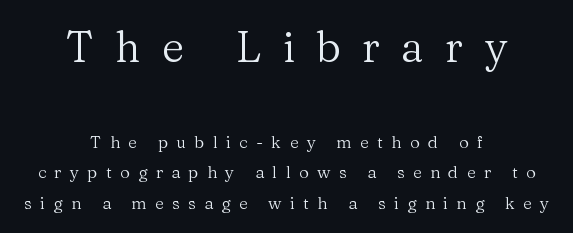
Q: Is the text bold? A: No.
Q: Is the text italic (slanted)? A: No, it is upright.
Q: Is the typeface a serif or a sans-serif typeface? A: Serif.
Q: Is the text underlined? A: No.
Q: How is the paragraph aligned? A: Centered.
Q: Is the spacing between letters normal or unusually wide? A: Unusually wide.
Q: Which block of text is set in a larger size, the first (top) or the second (bottom)? A: The first (top) one.
Q: Width (condensed, normal, or wide)? A: Normal.
Q: Stroke contrast? A: Medium.
Q: x-height? A: Medium.
Q: Monospaced? A: No.
